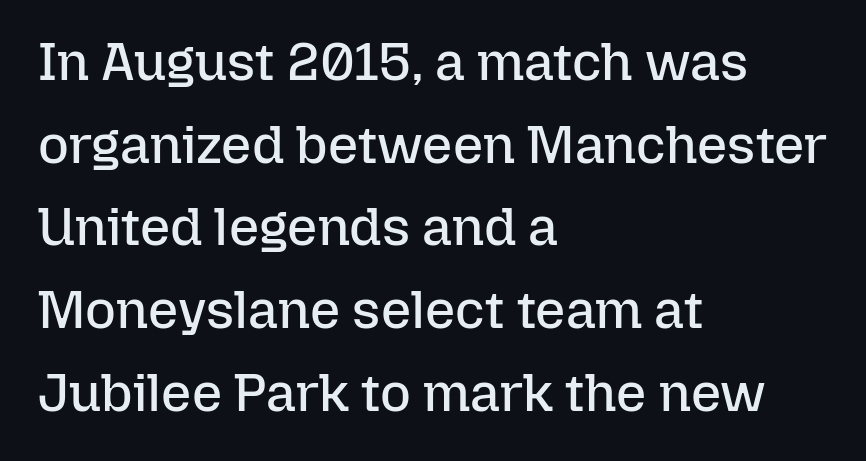
The image shows 53 px regular-weight type, upright; set left-aligned, normal line spacing (1.56x), normal letter spacing, not underlined; low stroke contrast and a medium x-height.
